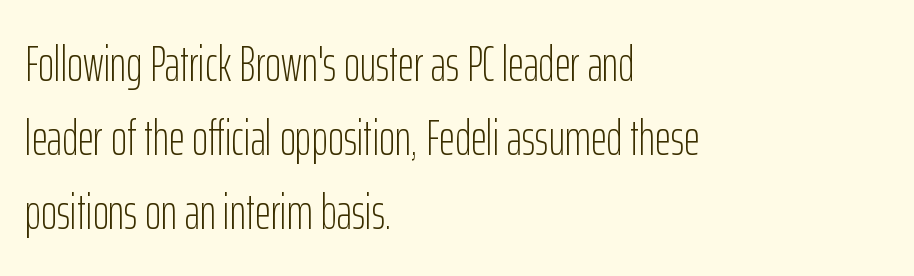
The image shows 49 px light, condensed sans-serif type, upright; set left-aligned, normal line spacing (1.51x), normal letter spacing, not underlined; low stroke contrast and a medium x-height.
